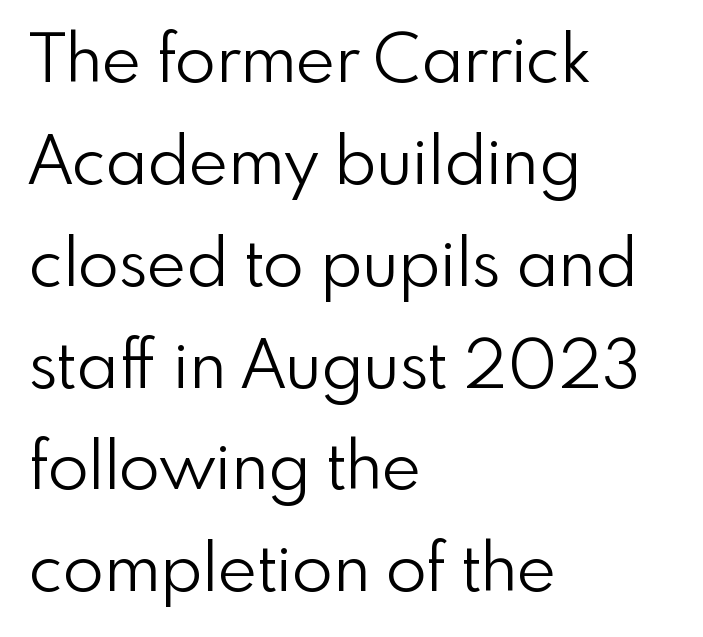
Regarding serifs, this sample does without them. Words float on clear page, feet unadorned. Tracking value appears to be zero — textbook default spacing. The typography opts for an upright posture over an oblique one.
